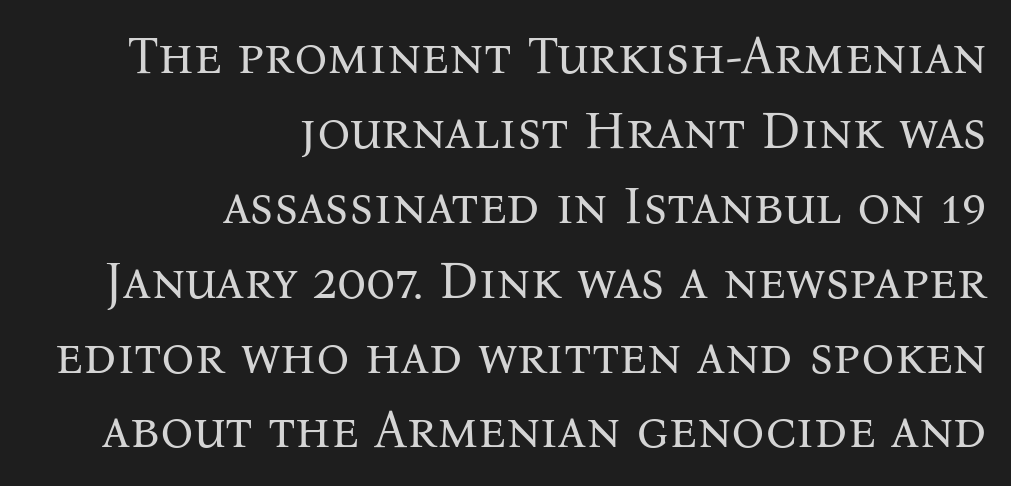
The letters stand straight up with perfectly vertical stems. Stroke terminals: seriffed. The letterforms sit at book weight or below. Has an underline been added? It has not. Here the designer chose a conventional face with non-uniform glyph widths. Regular leading.
